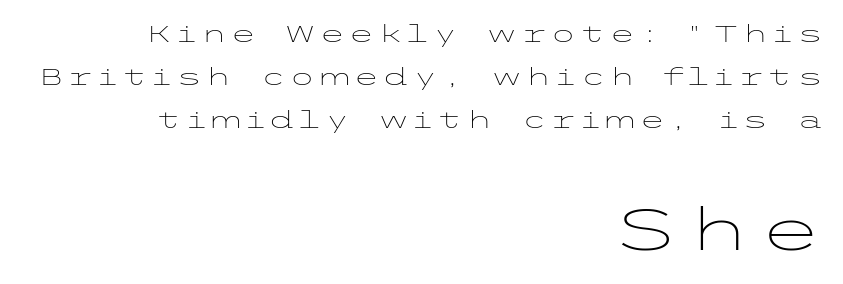
{"serif": "no", "italic": "no", "bold": "no", "weight": "light", "width": "wide", "stroke_contrast": "low", "x_height": "medium", "underline": "no", "align": "right", "line_spacing_ratio": 1.79, "larger_block": "second", "size_ratio": 2.46, "glyph_px": 59}
